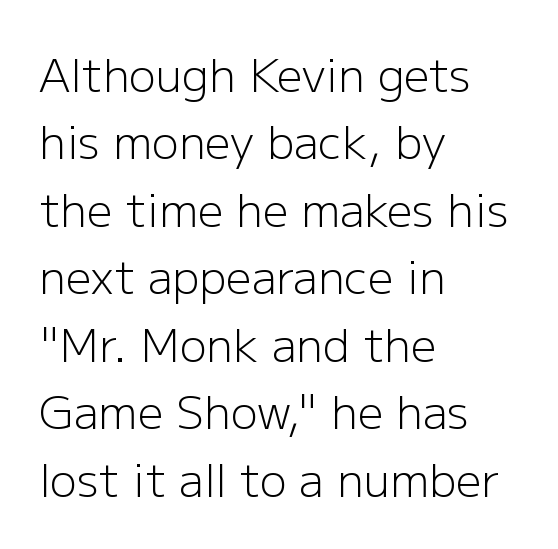
The image shows 45 px light sans-serif type, upright; set left-aligned, normal line spacing (1.5x), normal letter spacing, not underlined; low stroke contrast and a medium x-height.
